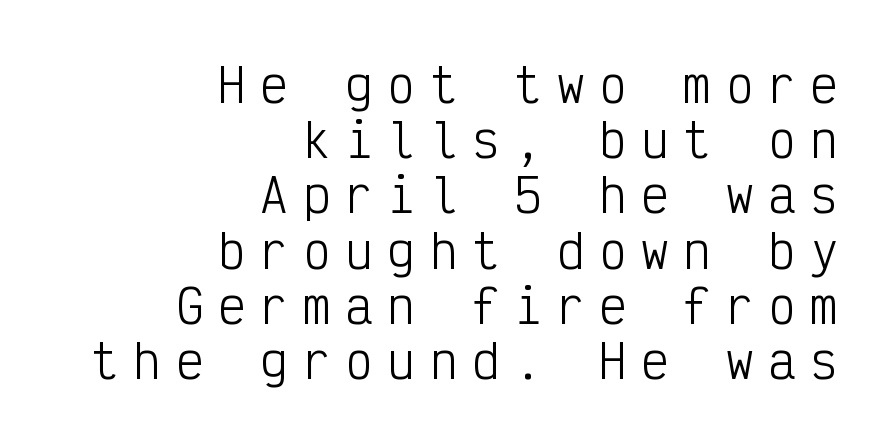
Q: Is the text bold? A: No.
Q: Is the text italic (slanted)? A: No, it is upright.
Q: Is the typeface a serif or a sans-serif typeface? A: Sans-serif.
Q: Is the text underlined? A: No.
Q: How is the paragraph aligned? A: Right-aligned.
Q: Is the spacing between letters normal or unusually wide? A: Unusually wide.
Q: Width (condensed, normal, or wide)? A: Condensed.
Q: Stroke contrast? A: Low.
Q: x-height? A: Medium.
Q: Monospaced? A: Yes.
